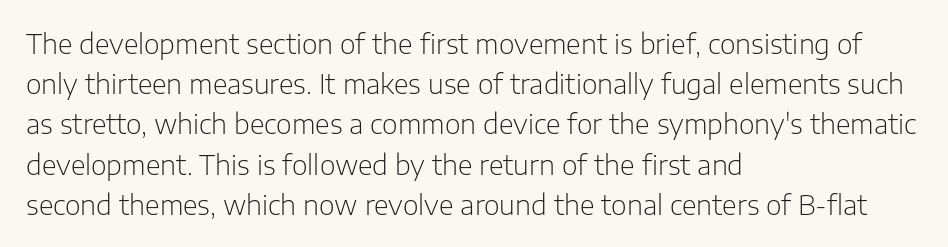
The image shows 27 px text type, upright; set left-aligned, normal line spacing (1.49x), normal letter spacing, not underlined.
